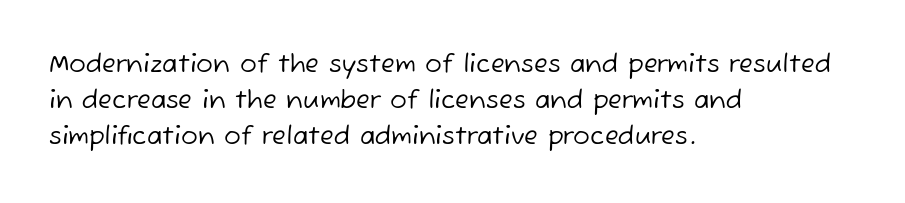
Q: Is the text bold? A: No.
Q: Is the text underlined? A: No.
Q: How is the paragraph aligned? A: Left-aligned.
Q: Is the spacing between letters normal or unusually wide? A: Normal.
Q: Is the spacing between lines tight, normal or loose? A: Normal.
